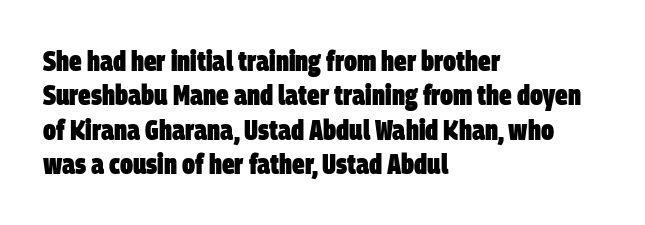
{"serif": "no", "bold": "yes", "weight": "heavy", "width": "condensed", "stroke_contrast": "low", "x_height": "large", "monospaced": "no", "underline": "no", "align": "left", "line_spacing_ratio": 1.23, "letter_spacing": "normal", "letter_spacing_em": 0.0, "glyph_px": 28}
